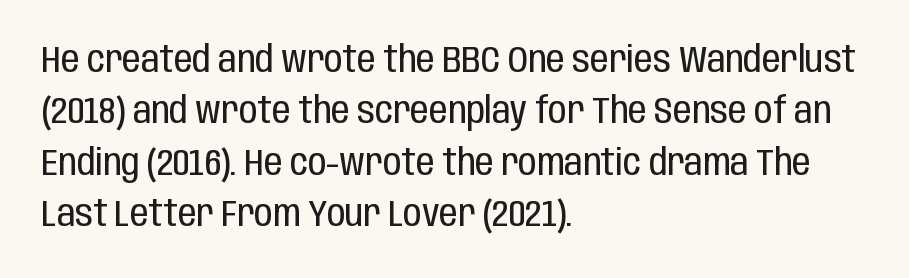
The image shows 37 px regular-weight, condensed sans-serif type, upright; set left-aligned, normal line spacing (1.39x), normal letter spacing, not underlined; low stroke contrast and a large x-height.
